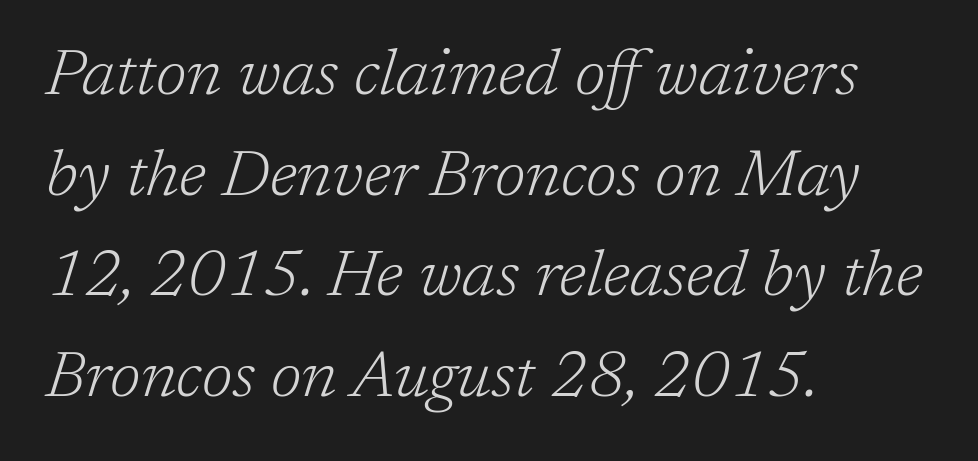
Style check: oblique. Note the varied advance widths — an 'i' is clearly narrower than an 'm'. Honestly, there is no underline to notice here at all. Compared with typical body copy, the letter spacing here is the same.
